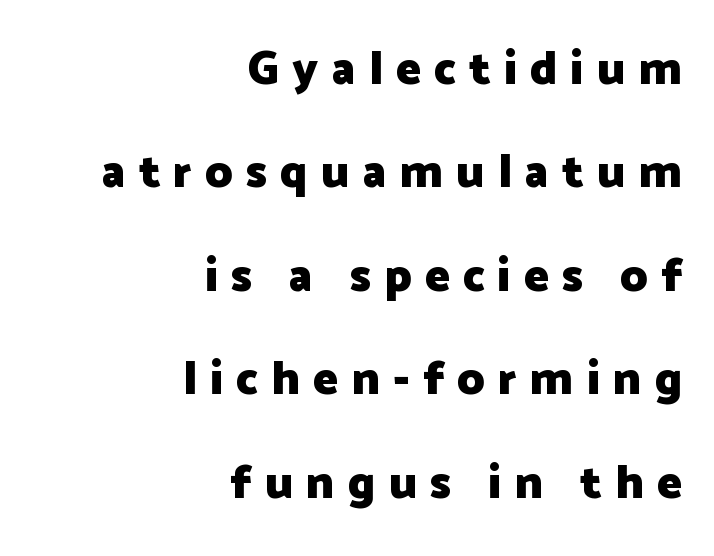
{"serif": "no", "italic": "no", "bold": "yes", "weight": "heavy", "width": "normal", "stroke_contrast": "low", "x_height": "medium", "monospaced": "no", "underline": "no", "align": "right", "line_spacing": "loose", "line_spacing_ratio": 2.2, "letter_spacing": "wide", "letter_spacing_em": 0.28, "glyph_px": 47}
